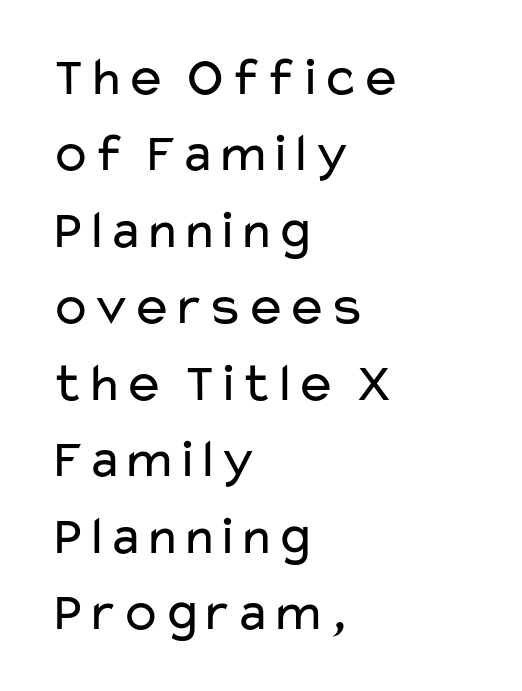
The face used here is a sans, in the tradition of grotesques and geometrics. Think of a printed novel: that variable character pitch is what you see here. The specimen reads as upright at a glance. Where is the straight margin? On the left. The horizontal fit of the characters is conventional and even.
